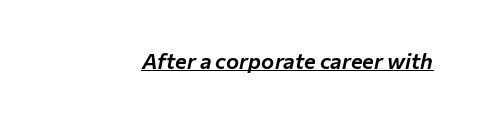
The image shows 22 px text type, italic (leaning right); set normal letter spacing, underlined.
